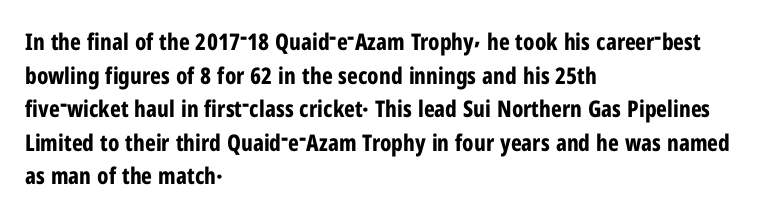
{"italic": "no", "bold": "yes", "underline": "no", "align": "left", "line_spacing": "normal", "line_spacing_ratio": 1.46, "letter_spacing": "normal", "letter_spacing_em": 0.0, "glyph_px": 23}
